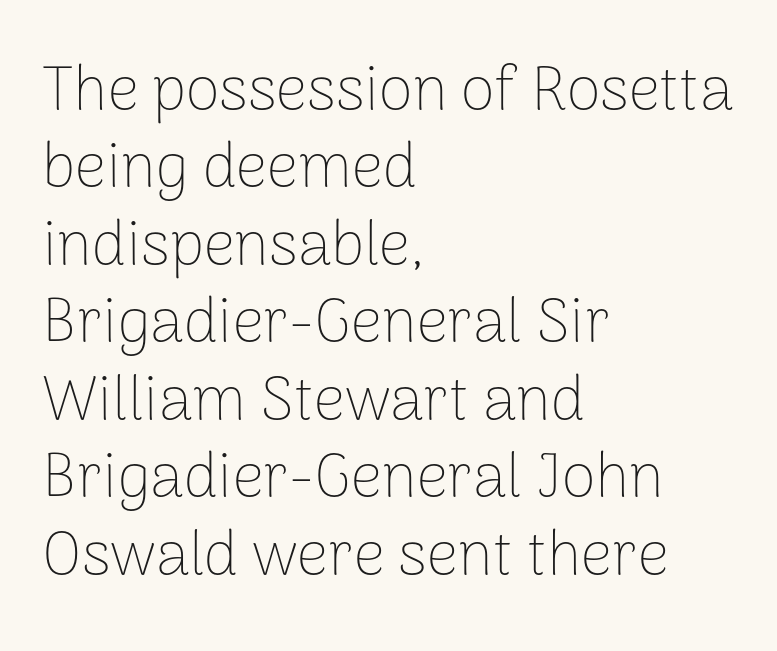
The image shows 62 px thin sans-serif type, upright; set left-aligned, normal line spacing (1.25x), normal letter spacing, not underlined; low stroke contrast and a medium x-height.
